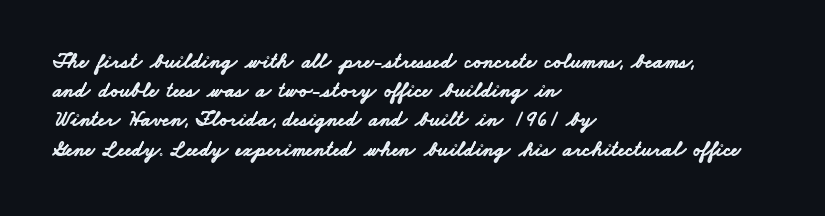
Q: Is the text bold? A: Yes.
Q: Is the text underlined? A: No.
Q: How is the paragraph aligned? A: Left-aligned.
Q: Is the spacing between letters normal or unusually wide? A: Normal.
Q: Is the spacing between lines tight, normal or loose? A: Normal.
